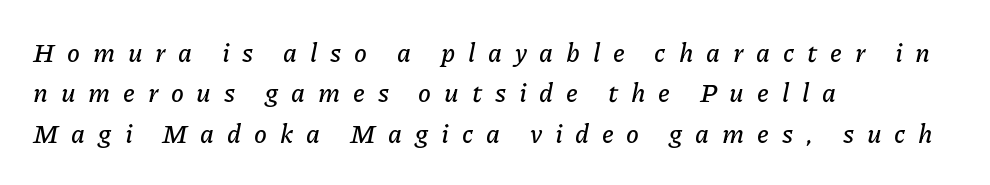
The image shows 26 px text type, italic (leaning right); set left-aligned, normal line spacing (1.55x), unusually wide letter spacing (+0.49 em), not underlined.
